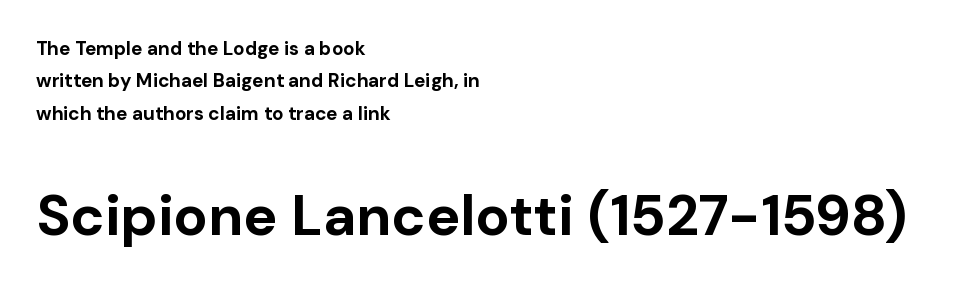
{"serif": "no", "italic": "no", "bold": "yes", "weight": "bold", "width": "normal", "stroke_contrast": "low", "x_height": "medium", "monospaced": "no", "underline": "no", "align": "left", "line_spacing": "normal", "line_spacing_ratio": 1.7, "letter_spacing": "normal", "letter_spacing_em": 0.0, "larger_block": "second", "size_ratio": 3.0, "glyph_px": 57}
